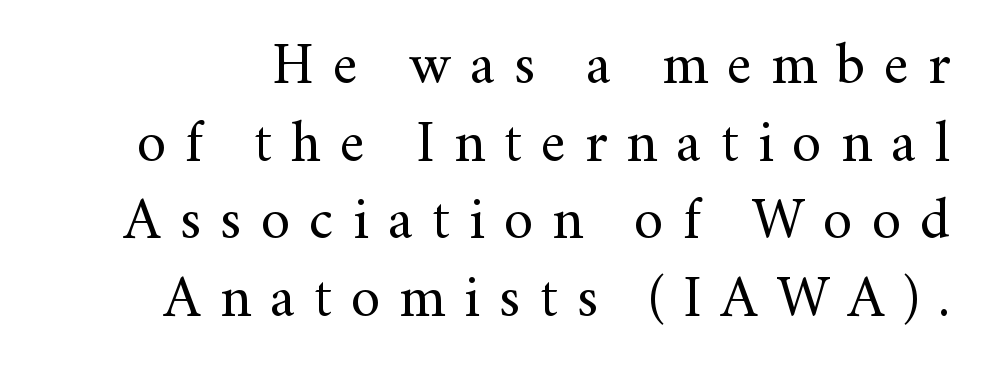
Spacing between characters has been opened up far beyond the box default. The strokes are not fattened; the text isn't bold. Spacing verdict: proportional, widths tailored to each character. The leading is moderate, giving the passage an even texture. Vertical strokes here are truly vertical. I'd call this a serif setting — the letters wear small feet.
